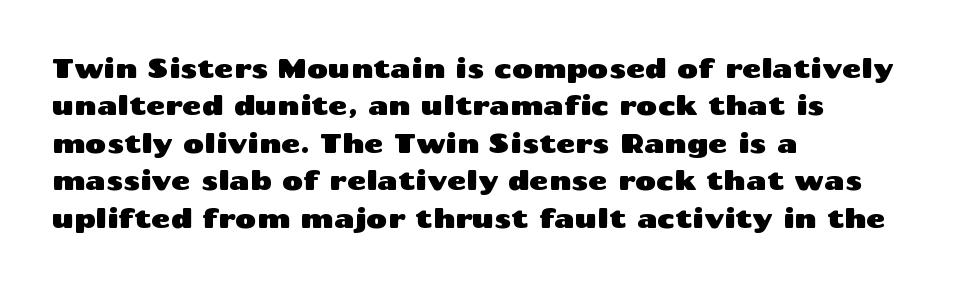
The image shows 26 px text type, upright; set left-aligned, normal line spacing (1.44x), normal letter spacing, not underlined.
